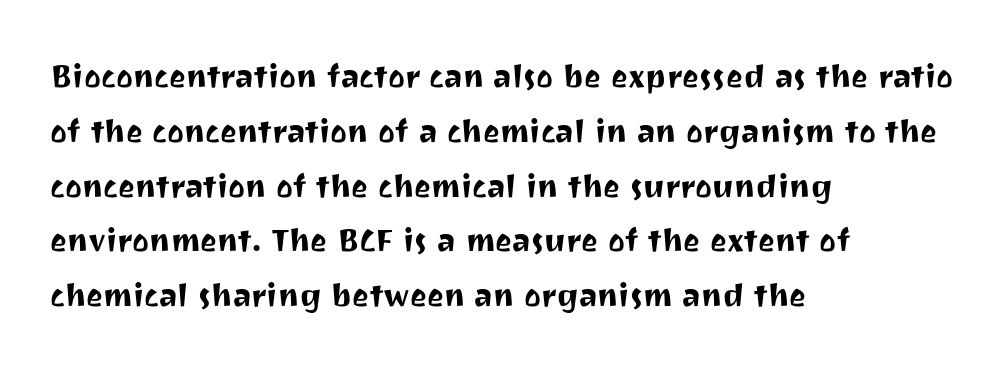
Q: Is the text italic (slanted)? A: No, it is upright.
Q: Is the typeface a serif or a sans-serif typeface? A: Sans-serif.
Q: Is the text underlined? A: No.
Q: How is the paragraph aligned? A: Left-aligned.
Q: Is the spacing between letters normal or unusually wide? A: Normal.
Q: Is the spacing between lines tight, normal or loose? A: Normal.
Q: Width (condensed, normal, or wide)? A: Normal.
Q: Stroke contrast? A: Medium.
Q: x-height? A: Medium.
Q: Monospaced? A: No.
